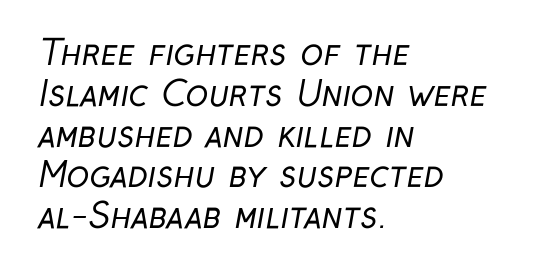
Words float on clear page, feet unadorned. Classification — sans serif. The text block is weighted toward the left margin, trailing off unevenly rightward. Looks like regular typesetting: each glyph gets only the width it needs. Stems and bowls with no extra thickness — not bold.
